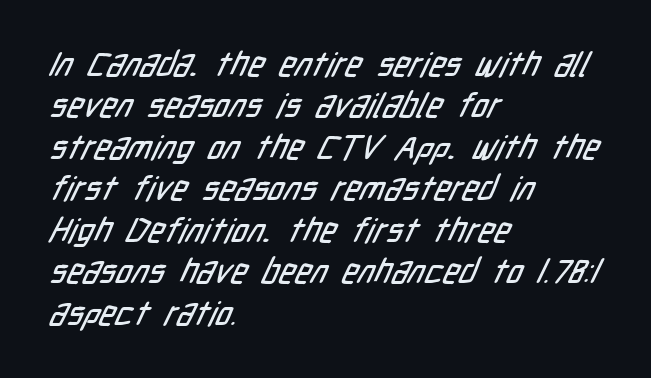
{"serif": "no", "width": "condensed", "stroke_contrast": "low", "x_height": "medium", "monospaced": "no", "underline": "no", "align": "left", "line_spacing_ratio": 1.22, "letter_spacing": "normal", "letter_spacing_em": 0.0, "glyph_px": 34}
